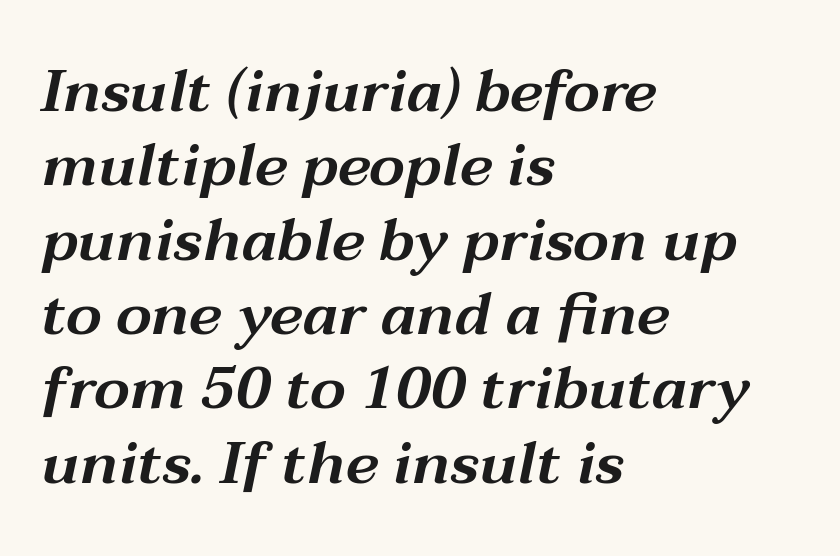
The passage shown is not underscored anywhere. A typesetter would call this leading conventional body-copy spacing. Visually the block forms a straight wall on the left and a jagged coastline on the right. Proportional: the letters do not fall into vertical columns. Standard letterfit; no display-style spreading of the glyphs.
